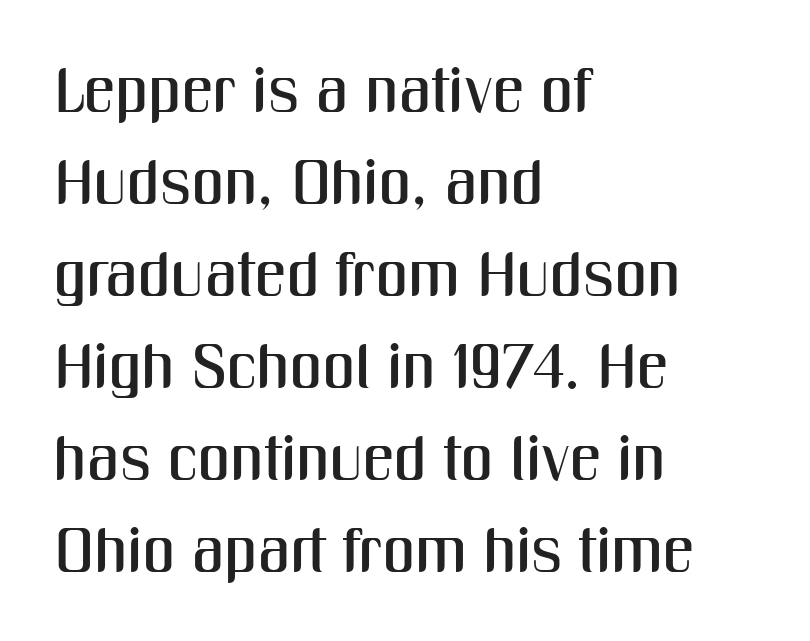
Q: Is the text italic (slanted)? A: No, it is upright.
Q: Is the typeface a serif or a sans-serif typeface? A: Sans-serif.
Q: Is the text underlined? A: No.
Q: How is the paragraph aligned? A: Left-aligned.
Q: Is the spacing between letters normal or unusually wide? A: Normal.
Q: Is the spacing between lines tight, normal or loose? A: Normal.
Q: Width (condensed, normal, or wide)? A: Condensed.
Q: Stroke contrast? A: Medium.
Q: x-height? A: Medium.
Q: Monospaced? A: No.
